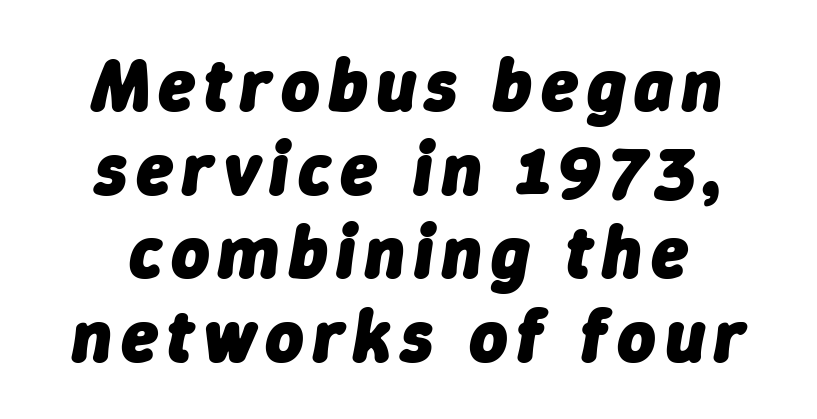
Q: Is the text bold? A: Yes.
Q: Is the text italic (slanted)? A: Yes, it leans right by about 9 degrees.
Q: Is the text underlined? A: No.
Q: How is the paragraph aligned? A: Centered.
Q: Is the spacing between lines tight, normal or loose? A: Tight.
Q: Width (condensed, normal, or wide)? A: Normal.
Q: Stroke contrast? A: Low.
Q: x-height? A: Medium.
Q: Monospaced? A: No.
